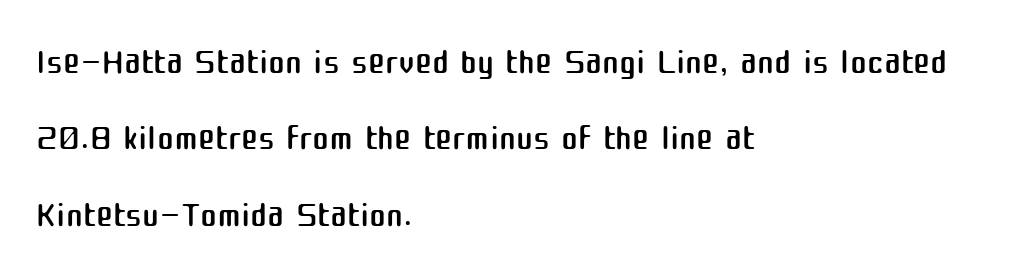
Q: Is the text bold? A: No.
Q: Is the text italic (slanted)? A: No, it is upright.
Q: Is the typeface a serif or a sans-serif typeface? A: Sans-serif.
Q: Is the text underlined? A: No.
Q: How is the paragraph aligned? A: Left-aligned.
Q: Is the spacing between letters normal or unusually wide? A: Normal.
Q: Is the spacing between lines tight, normal or loose? A: Normal.
Q: Width (condensed, normal, or wide)? A: Normal.
Q: Stroke contrast? A: Medium.
Q: x-height? A: Medium.
Q: Monospaced? A: No.
